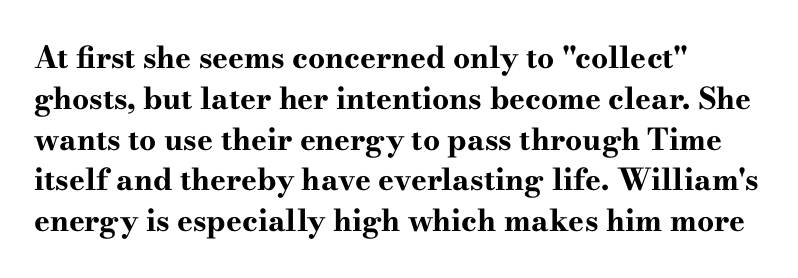
Q: Is the text bold? A: Yes.
Q: Is the text italic (slanted)? A: No, it is upright.
Q: Is the typeface a serif or a sans-serif typeface? A: Serif.
Q: Is the text underlined? A: No.
Q: How is the paragraph aligned? A: Left-aligned.
Q: Is the spacing between letters normal or unusually wide? A: Normal.
Q: Is the spacing between lines tight, normal or loose? A: Normal.
Q: Width (condensed, normal, or wide)? A: Wide.
Q: Stroke contrast? A: High.
Q: x-height? A: Small.
Q: Monospaced? A: No.
